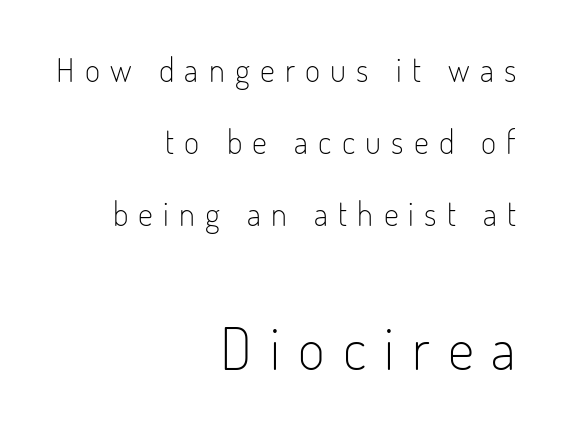
{"serif": "no", "italic": "no", "bold": "no", "weight": "light", "width": "condensed", "stroke_contrast": "low", "x_height": "small", "monospaced": "no", "underline": "no", "align": "right", "line_spacing": "loose", "line_spacing_ratio": 2.18, "letter_spacing": "wide", "letter_spacing_em": 0.31, "larger_block": "second", "size_ratio": 1.76, "glyph_px": 58}
